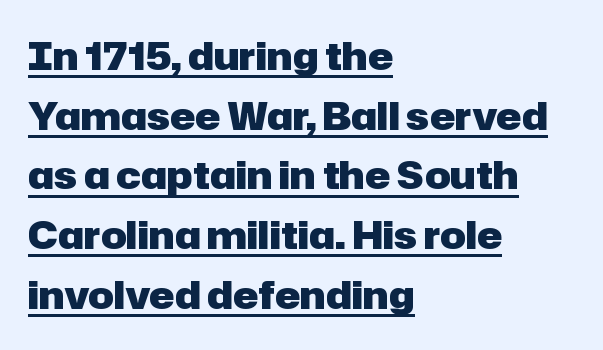
{"serif": "no", "italic": "no", "bold": "yes", "weight": "heavy", "width": "normal", "stroke_contrast": "low", "x_height": "medium", "monospaced": "no", "underline": "yes", "align": "left", "line_spacing": "normal", "line_spacing_ratio": 1.57, "letter_spacing": "normal", "letter_spacing_em": 0.0, "glyph_px": 38}
